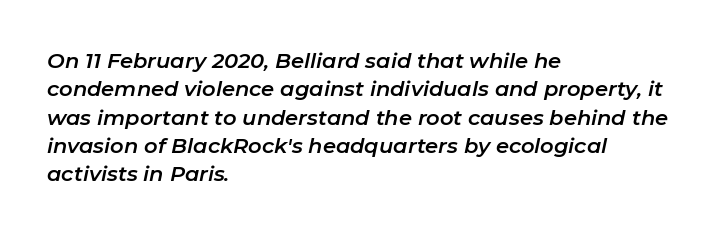
Descenders are the only things crossing below the line. The letters are slanted; this is an italic face. Notice how the passage keeps a crisp vertical edge on the left only. This sample uses plain, unmodified letter spacing.
